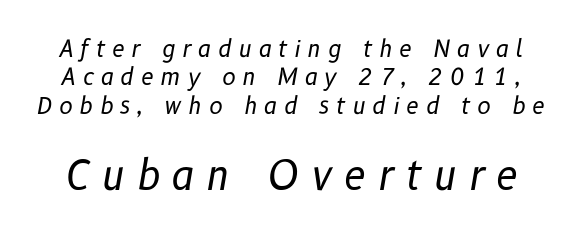
{"italic": "yes", "lean": "right", "slant_degrees": 10, "bold": "no", "weight": "regular", "width": "normal", "stroke_contrast": "low", "x_height": "medium", "monospaced": "no", "underline": "no", "line_spacing_ratio": 1.23, "letter_spacing": "wide", "letter_spacing_em": 0.29, "larger_block": "second", "size_ratio": 1.74, "glyph_px": 40}
